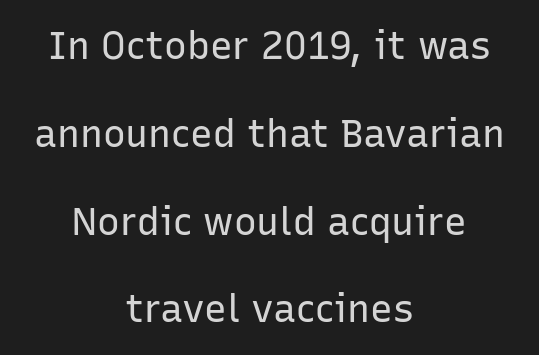
The font's upright variant was chosen for this text. A great deal of white space separates one row of letters from the next. Clear beneath every line of the passage. Is this a sans? Yes — the strokes have no serifs. Looks like regular typesetting: each glyph gets only the width it needs.
